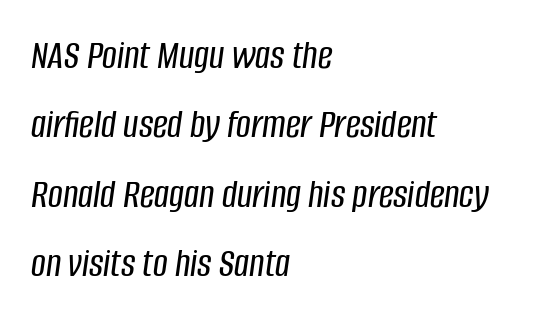
Q: Is the text italic (slanted)? A: Yes, it leans right by about 8 degrees.
Q: Is the text underlined? A: No.
Q: How is the paragraph aligned? A: Left-aligned.
Q: Is the spacing between letters normal or unusually wide? A: Normal.
Q: Is the spacing between lines tight, normal or loose? A: Normal.
Q: Width (condensed, normal, or wide)? A: Condensed.
Q: Stroke contrast? A: Low.
Q: x-height? A: Large.
Q: Monospaced? A: No.
